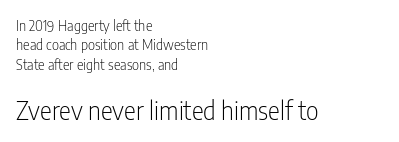
Nothing heavy about these letters — not bold at all. Is the block centered? No — it sits flush against the left margin. Caption: upper text group reduced, lower text group enlarged. Glyph-to-glyph distance matches everyday printed text. Notice how the stems are strictly vertical — no italics here.
